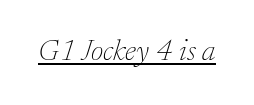
Each letter keeps its own natural width here, so spacing adapts to shape. Every word sits above its own underline. Each letter's strokes conclude with small projecting serifs. The face used here has a pronounced slope to its letters. A typesetter would call this zero additional tracking.
